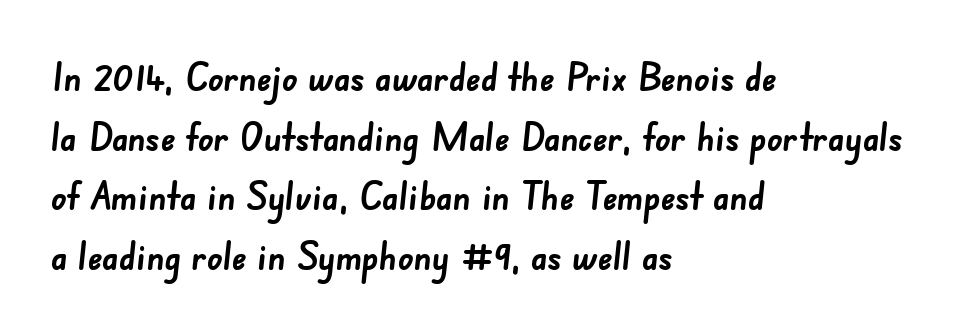
Q: Is the text bold? A: Yes.
Q: Is the typeface a serif or a sans-serif typeface? A: Sans-serif.
Q: Is the text underlined? A: No.
Q: How is the paragraph aligned? A: Left-aligned.
Q: Is the spacing between letters normal or unusually wide? A: Normal.
Q: Is the spacing between lines tight, normal or loose? A: Normal.
Q: Width (condensed, normal, or wide)? A: Normal.
Q: Stroke contrast? A: Low.
Q: x-height? A: Small.
Q: Monospaced? A: No.
